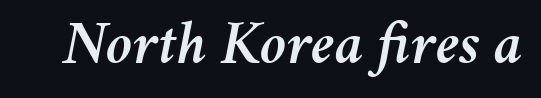
The letters are slanted; this is an italic face. Check under the words: just untouched page. Here the designer chose a conventional face with non-uniform glyph widths. The letterforms sit shoulder to shoulder at normal distance.
